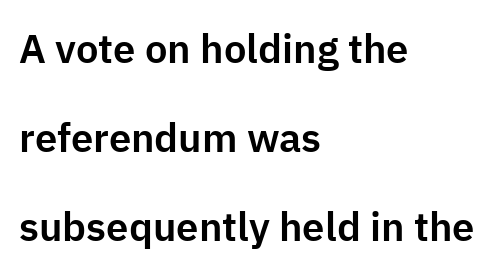
Left-aligned paragraph, ragged on the right. Nothing unusual about the tracking: characters are spaced as the font intends. Stroke terminals: plain, sans-serif. Does the leading feel generous? Absolutely, it's lavish.
